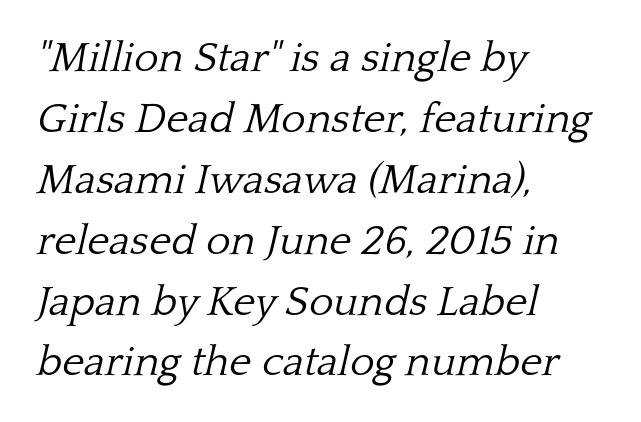
The image shows 42 px light serif type, italic (leaning right); set left-aligned, normal line spacing (1.45x), normal letter spacing, not underlined; low stroke contrast and a medium x-height.
